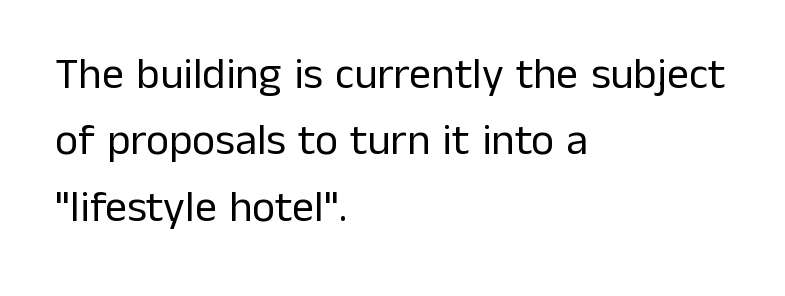
{"serif": "no", "italic": "no", "bold": "no", "weight": "regular", "width": "normal", "stroke_contrast": "low", "x_height": "medium", "monospaced": "no", "underline": "no", "align": "left", "line_spacing": "normal", "line_spacing_ratio": 1.51, "letter_spacing": "normal", "letter_spacing_em": 0.0, "glyph_px": 44}
